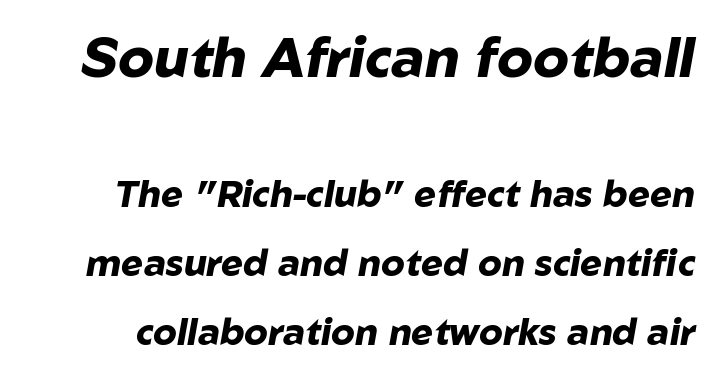
{"italic": "yes", "lean": "right", "slant_degrees": 10, "bold": "yes", "weight": "heavy", "width": "normal", "stroke_contrast": "low", "x_height": "medium", "monospaced": "no", "underline": "no", "line_spacing_ratio": 1.86, "letter_spacing": "normal", "letter_spacing_em": 0.0, "larger_block": "first", "size_ratio": 1.51, "glyph_px": 56}
